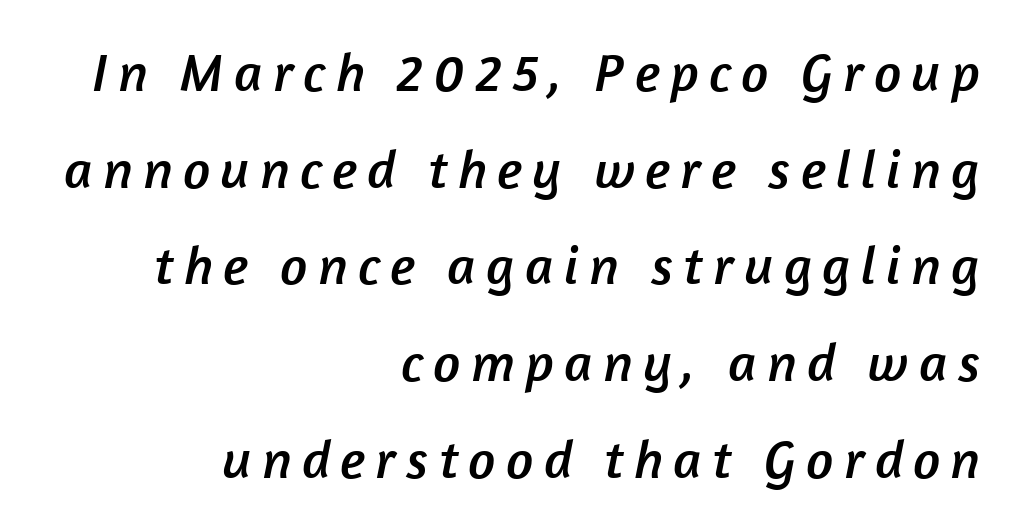
Q: Is the typeface a serif or a sans-serif typeface? A: Sans-serif.
Q: Is the text underlined? A: No.
Q: How is the paragraph aligned? A: Right-aligned.
Q: Width (condensed, normal, or wide)? A: Normal.
Q: Stroke contrast? A: Low.
Q: x-height? A: Medium.
Q: Monospaced? A: No.
